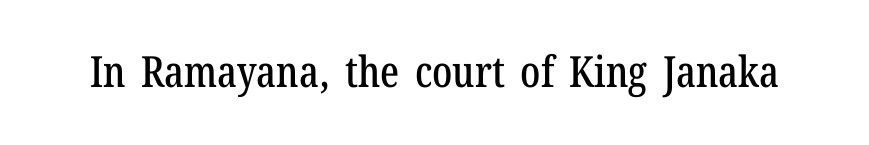
Q: Is the text italic (slanted)? A: No, it is upright.
Q: Is the typeface a serif or a sans-serif typeface? A: Serif.
Q: Is the text underlined? A: No.
Q: Is the spacing between letters normal or unusually wide? A: Normal.
Q: Width (condensed, normal, or wide)? A: Condensed.
Q: Stroke contrast? A: Low.
Q: x-height? A: Medium.
Q: Monospaced? A: No.
